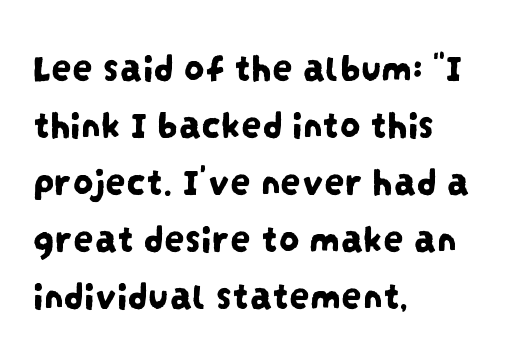
Q: Is the typeface a serif or a sans-serif typeface? A: Sans-serif.
Q: Is the text underlined? A: No.
Q: How is the paragraph aligned? A: Left-aligned.
Q: Is the spacing between letters normal or unusually wide? A: Normal.
Q: Is the spacing between lines tight, normal or loose? A: Normal.
Q: Width (condensed, normal, or wide)? A: Condensed.
Q: Stroke contrast? A: Low.
Q: x-height? A: Large.
Q: Monospaced? A: No.
